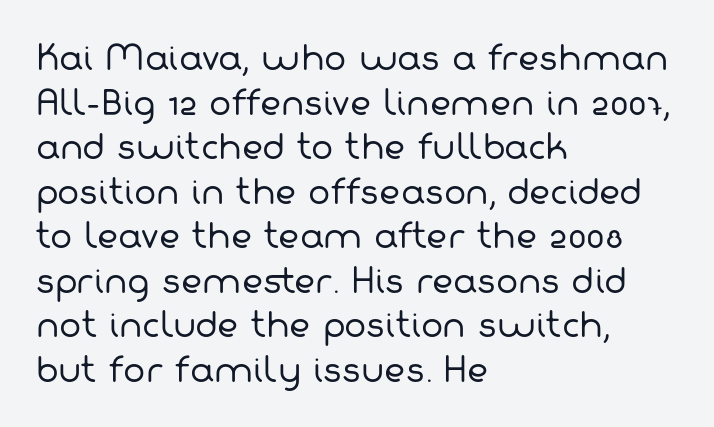
Q: Is the text bold? A: No.
Q: Is the typeface a serif or a sans-serif typeface? A: Sans-serif.
Q: Is the text underlined? A: No.
Q: How is the paragraph aligned? A: Left-aligned.
Q: Is the spacing between letters normal or unusually wide? A: Normal.
Q: Is the spacing between lines tight, normal or loose? A: Normal.
Q: Width (condensed, normal, or wide)? A: Normal.
Q: Stroke contrast? A: Low.
Q: x-height? A: Medium.
Q: Monospaced? A: No.
